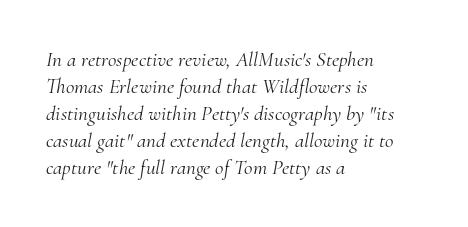
Q: Is the text bold? A: No.
Q: Is the text italic (slanted)? A: Yes, it leans right by about 10 degrees.
Q: Is the text underlined? A: No.
Q: How is the paragraph aligned? A: Left-aligned.
Q: Is the spacing between letters normal or unusually wide? A: Normal.
Q: Is the spacing between lines tight, normal or loose? A: Normal.
